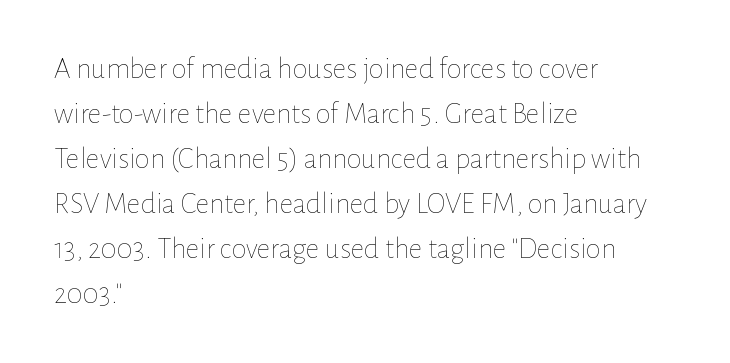
Q: Is the text bold? A: No.
Q: Is the text italic (slanted)? A: No, it is upright.
Q: Is the text underlined? A: No.
Q: How is the paragraph aligned? A: Left-aligned.
Q: Is the spacing between letters normal or unusually wide? A: Normal.
Q: Is the spacing between lines tight, normal or loose? A: Normal.
Q: Width (condensed, normal, or wide)? A: Normal.
Q: Stroke contrast? A: Low.
Q: x-height? A: Medium.
Q: Monospaced? A: No.
